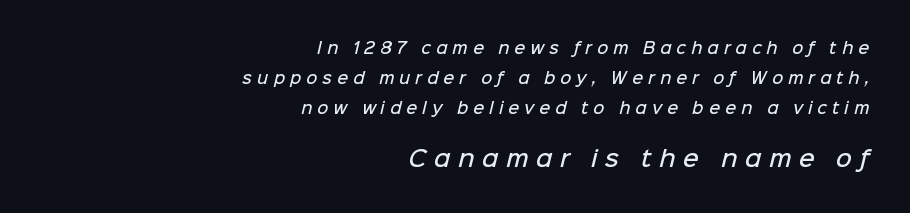
Q: Is the text bold? A: Semi-bold.
Q: Is the text underlined? A: No.
Q: How is the paragraph aligned? A: Right-aligned.
Q: Is the spacing between letters normal or unusually wide? A: Unusually wide.
Q: Is the spacing between lines tight, normal or loose? A: Loose.
Q: Which block of text is set in a larger size, the first (top) or the second (bottom)? A: The second (bottom) one.
